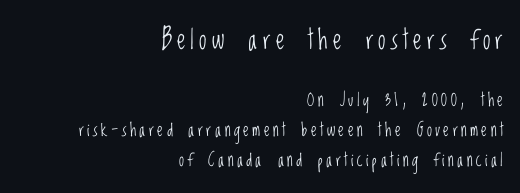
{"italic": "no", "bold": "no", "underline": "no", "align": "right", "line_spacing": "normal", "line_spacing_ratio": 1.67, "larger_block": "first", "size_ratio": 1.5, "glyph_px": 27}
